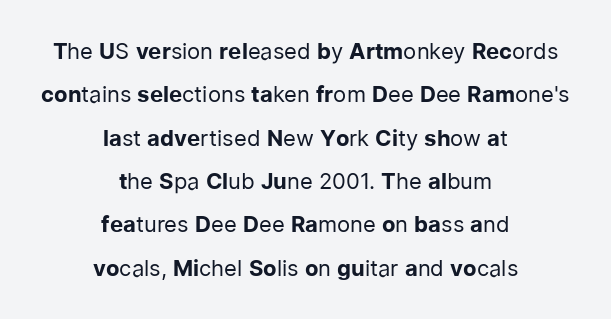
In terms of letterspacing, this is plain default setting. Is there any slant? The stems are plumb. Rows of type keep a wide berth in the vertical direction. A clean baseline with only descenders dipping below it. Is the stroke heavy? The answer is a plain regular-or-lighter. Line starts and ends both wander, symmetrically.
